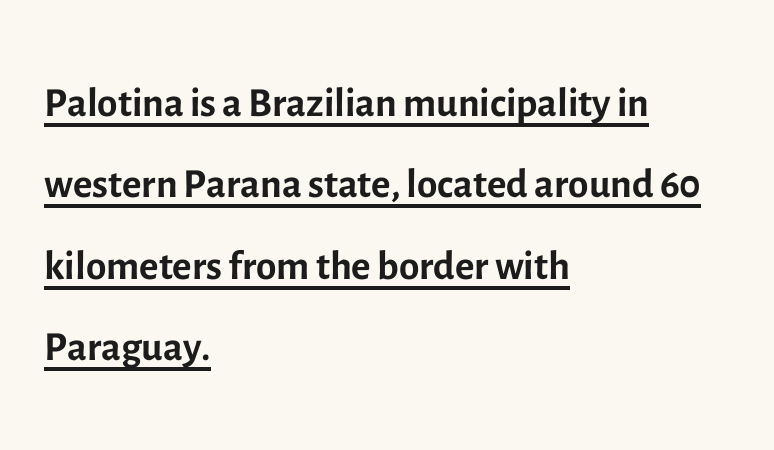
The rag falls on the right side of this text block. Tracking value appears to be zero — textbook default spacing. You can tell it's not italic because the verticals are truly vertical. The type family on display is of the sans-serif kind. The font sits on the lighter half of the weight spectrum, regular included.
